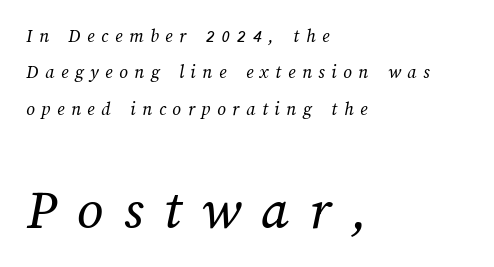
The image shows 58 px regular-weight type; set left-aligned, loose line spacing (1.91x), unusually wide letter spacing (+0.35 em), not underlined; the second (bottom) block is 3.05x larger; medium stroke contrast and a medium x-height.
